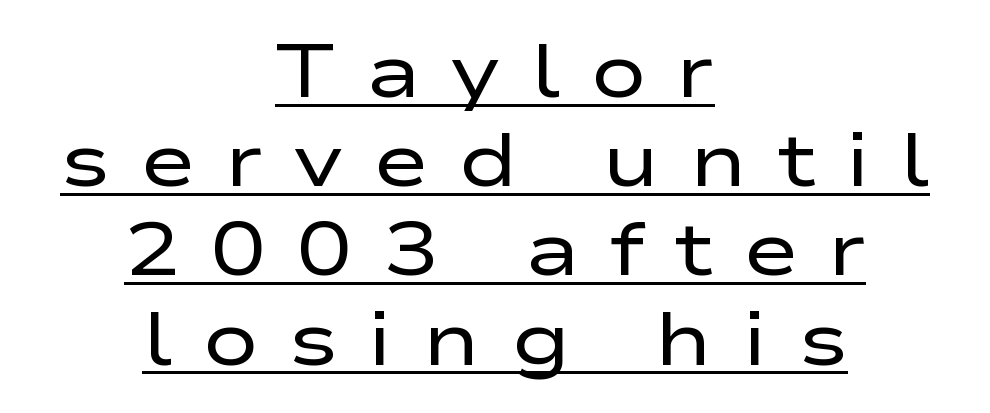
{"serif": "no", "italic": "no", "bold": "no", "weight": "regular", "width": "wide", "stroke_contrast": "low", "x_height": "medium", "monospaced": "no", "underline": "yes", "align": "center", "line_spacing_ratio": 1.19, "letter_spacing": "wide", "letter_spacing_em": 0.4, "glyph_px": 75}
